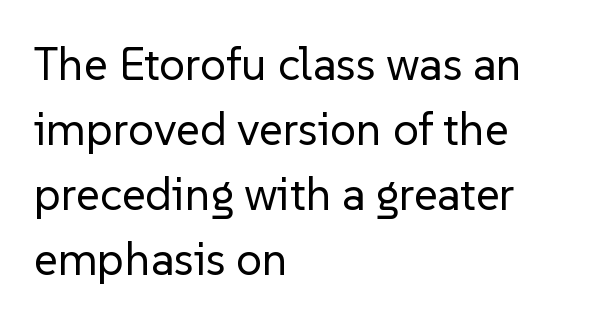
Q: Is the text bold? A: No.
Q: Is the text italic (slanted)? A: No, it is upright.
Q: Is the typeface a serif or a sans-serif typeface? A: Sans-serif.
Q: Is the text underlined? A: No.
Q: How is the paragraph aligned? A: Left-aligned.
Q: Is the spacing between letters normal or unusually wide? A: Normal.
Q: Is the spacing between lines tight, normal or loose? A: Normal.
Q: Width (condensed, normal, or wide)? A: Normal.
Q: Stroke contrast? A: Low.
Q: x-height? A: Medium.
Q: Monospaced? A: No.
